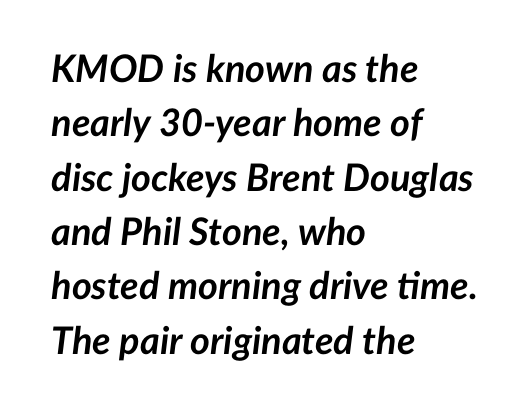
Descender tails drop into unmarked territory. Caption: multi-line text, flush left, ragged right. Every letter is thick-stroked: bold, no question. The letters advance in unequal steps, a hallmark of proportional type.
